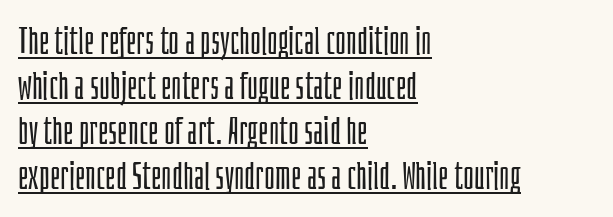
The image shows 37 px light, condensed sans-serif type, upright; set left-aligned, line spacing 1.22x, normal letter spacing, underlined; low stroke contrast and a large x-height.
